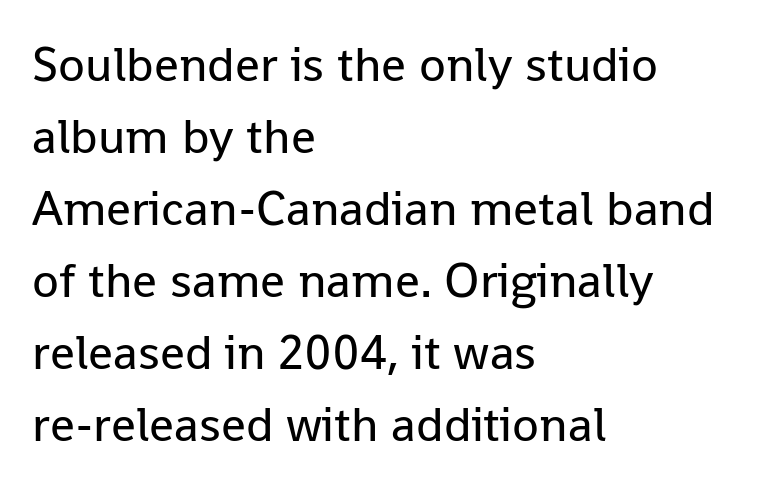
Think standard paragraph weight, or any step lighter than that. The specimen omits any rule beneath the text block's lines. In CSS terms this would be text-align: left. Baseline-to-baseline distance is the conventional proportion of letter height. What stands out about the letter spacing? Nothing — it is the standard amount.
